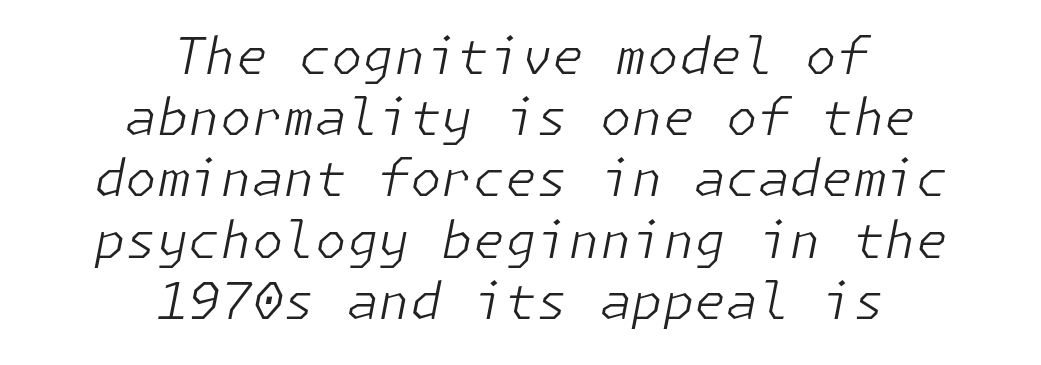
The image shows 51 px light type, italic (leaning right); set centered, line spacing 1.2x, normal letter spacing, not underlined; low stroke contrast and a medium x-height.
